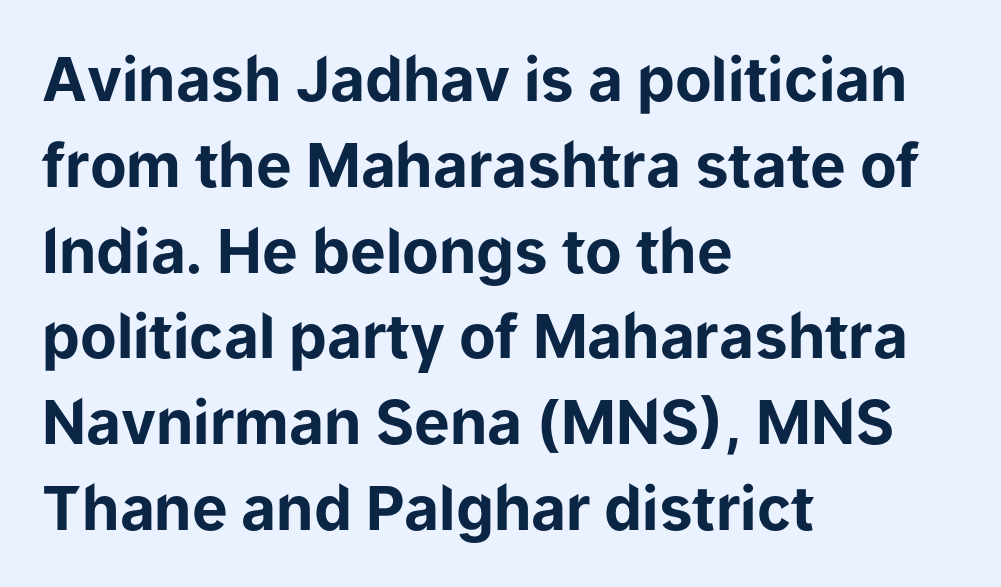
{"serif": "no", "italic": "no", "bold": "yes", "weight": "bold", "width": "normal", "stroke_contrast": "low", "x_height": "medium", "monospaced": "no", "underline": "no", "align": "left", "line_spacing": "normal", "line_spacing_ratio": 1.43, "letter_spacing": "normal", "letter_spacing_em": 0.0, "glyph_px": 60}
